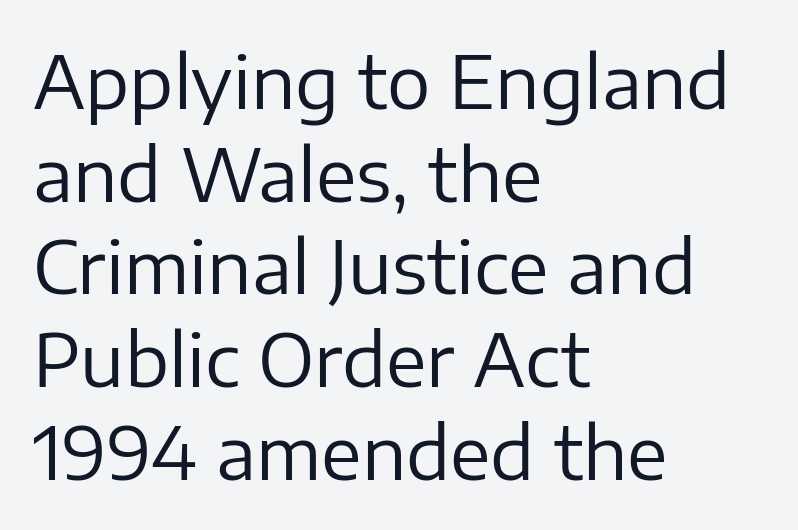
{"serif": "no", "italic": "no", "bold": "no", "weight": "regular", "width": "normal", "stroke_contrast": "low", "x_height": "medium", "monospaced": "no", "underline": "no", "align": "left", "line_spacing": "normal", "line_spacing_ratio": 1.27, "letter_spacing": "normal", "letter_spacing_em": 0.0, "glyph_px": 73}
